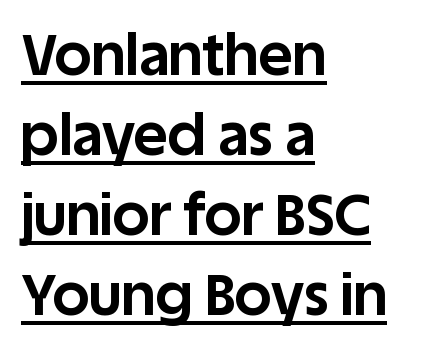
{"serif": "no", "italic": "no", "bold": "yes", "weight": "bold", "width": "normal", "stroke_contrast": "low", "x_height": "large", "monospaced": "no", "underline": "yes", "align": "left", "line_spacing": "normal", "line_spacing_ratio": 1.38, "letter_spacing": "normal", "letter_spacing_em": 0.0, "glyph_px": 58}
